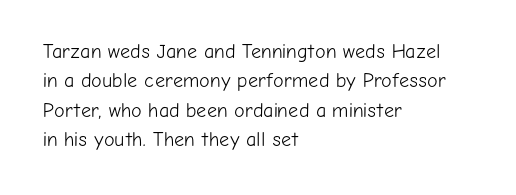
Look at the tracking — it's just the regular setting, nothing added. This sample keeps an unexceptional amount of space between lines. A typesetter would mark this as roman, not italic. Each row of text sits above clean, open space. Ink coverage per letter is moderate at most. This rendering uses left alignment, leaving the right contour irregular.
